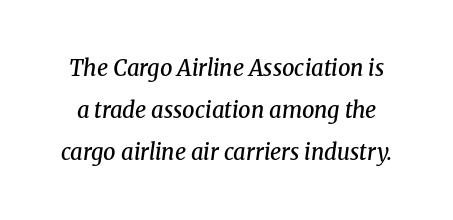
The image shows 22 px text type, italic (leaning right); set loose line spacing (1.9x), normal letter spacing, not underlined.
